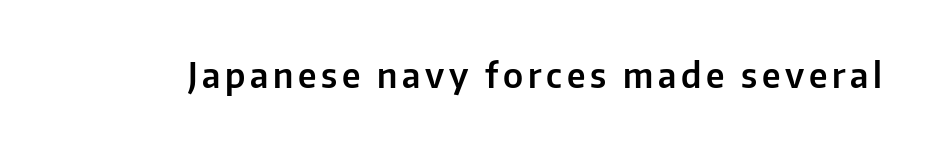
The image shows 34 px sans-serif type, upright; set not underlined; low stroke contrast and a medium x-height.
